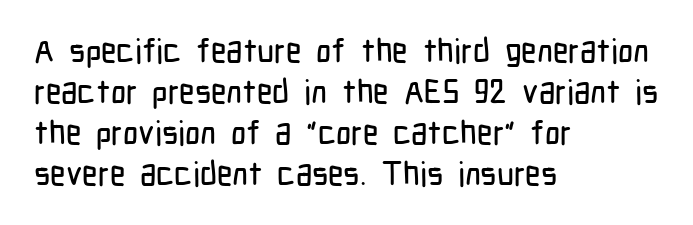
The image shows 33 px condensed sans-serif type, upright; set left-aligned, line spacing 1.24x, normal letter spacing, not underlined; low stroke contrast and a medium x-height.
